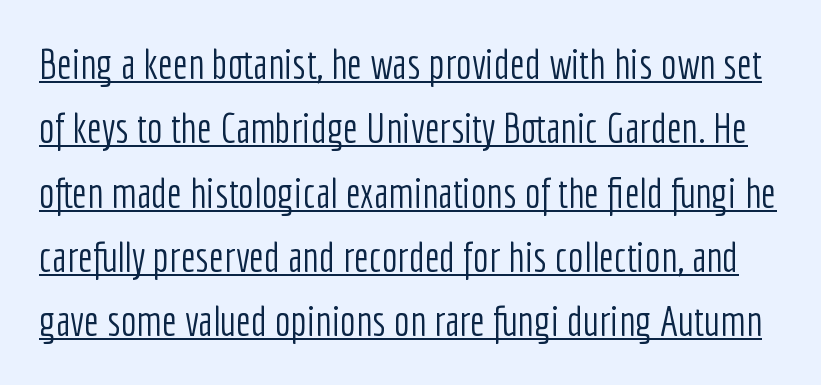
{"serif": "no", "italic": "no", "bold": "no", "weight": "light", "width": "condensed", "stroke_contrast": "low", "x_height": "medium", "monospaced": "no", "underline": "yes", "line_spacing": "normal", "line_spacing_ratio": 1.53, "letter_spacing": "normal", "letter_spacing_em": 0.0, "glyph_px": 42}
